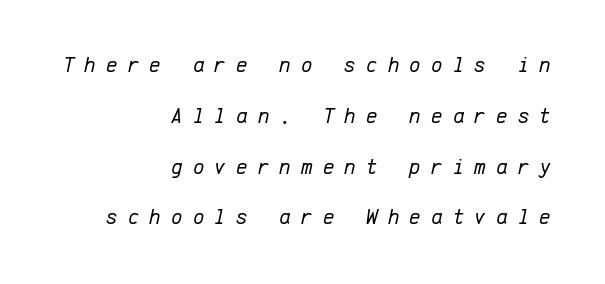
Q: Is the text bold? A: No.
Q: Is the text italic (slanted)? A: Yes, it leans right by about 12 degrees.
Q: Is the text underlined? A: No.
Q: How is the paragraph aligned? A: Right-aligned.
Q: Is the spacing between letters normal or unusually wide? A: Unusually wide.
Q: Is the spacing between lines tight, normal or loose? A: Loose.
